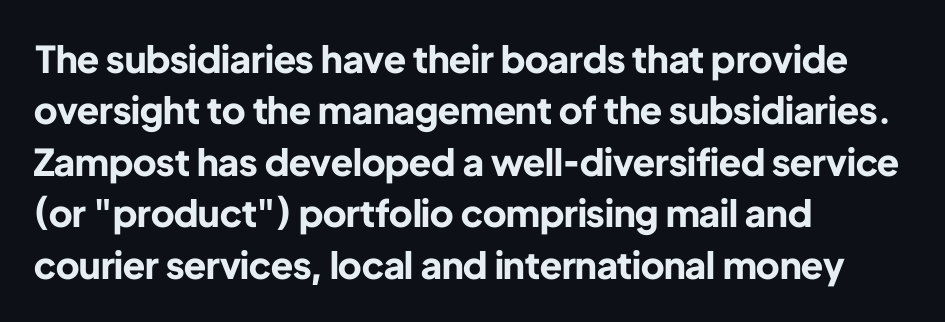
The image shows 37 px bold sans-serif type, upright; set left-aligned, normal line spacing (1.39x), normal letter spacing, not underlined; low stroke contrast and a medium x-height.
